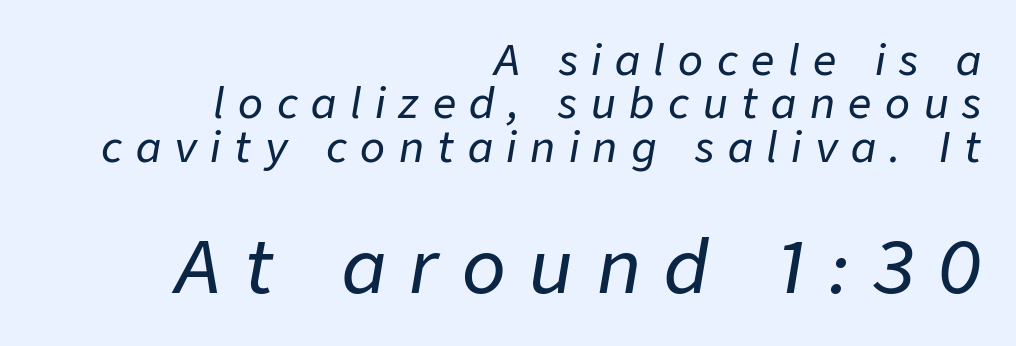
{"italic": "yes", "lean": "right", "slant_degrees": 9, "width": "normal", "stroke_contrast": "low", "x_height": "medium", "monospaced": "no", "underline": "no", "align": "right", "line_spacing": "tight", "line_spacing_ratio": 1.06, "letter_spacing": "wide", "letter_spacing_em": 0.33, "larger_block": "second", "size_ratio": 1.76, "glyph_px": 72}
